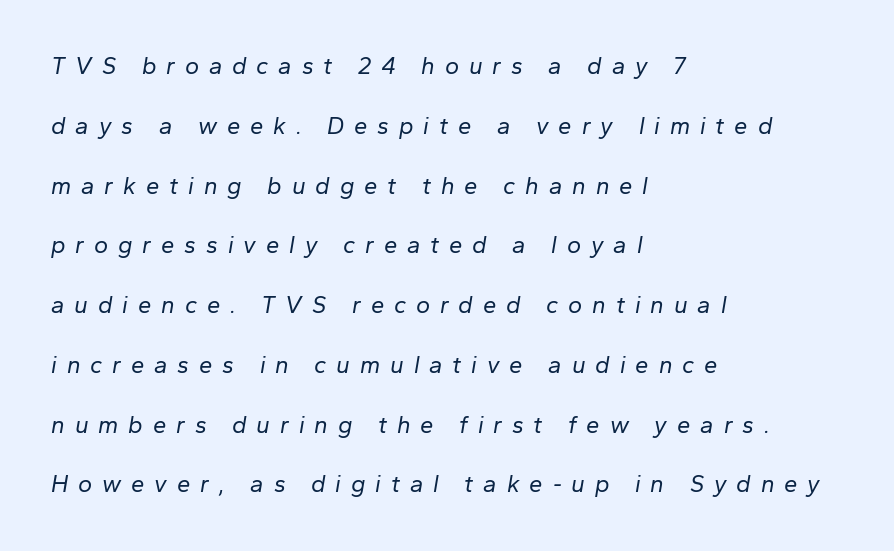
Q: Is the text bold? A: No.
Q: Is the text italic (slanted)? A: Yes, it leans right by about 10 degrees.
Q: Is the text underlined? A: No.
Q: How is the paragraph aligned? A: Left-aligned.
Q: Is the spacing between letters normal or unusually wide? A: Unusually wide.
Q: Is the spacing between lines tight, normal or loose? A: Loose.
